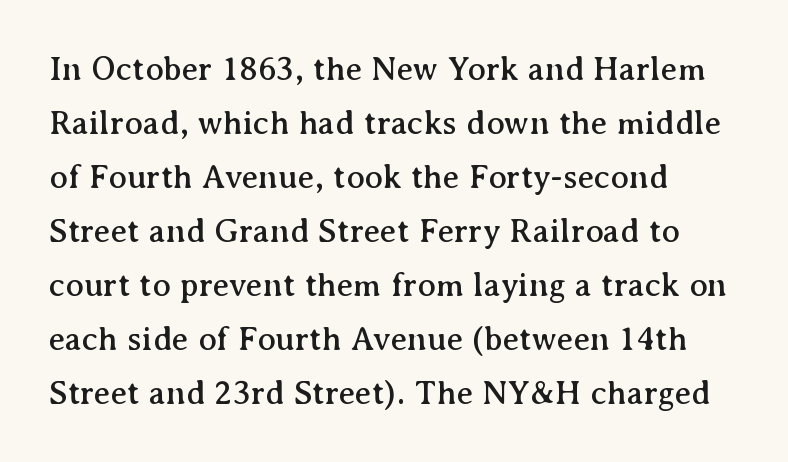
The image shows 34 px serif type, upright; set left-aligned, normal line spacing (1.59x), normal letter spacing, not underlined; medium stroke contrast and a medium x-height.
